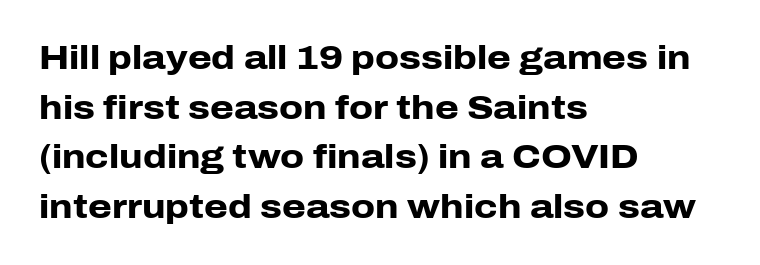
{"serif": "no", "italic": "no", "bold": "yes", "weight": "heavy", "width": "normal", "stroke_contrast": "low", "x_height": "medium", "monospaced": "no", "underline": "no", "align": "left", "line_spacing": "normal", "line_spacing_ratio": 1.46, "letter_spacing": "normal", "letter_spacing_em": 0.0, "glyph_px": 34}
